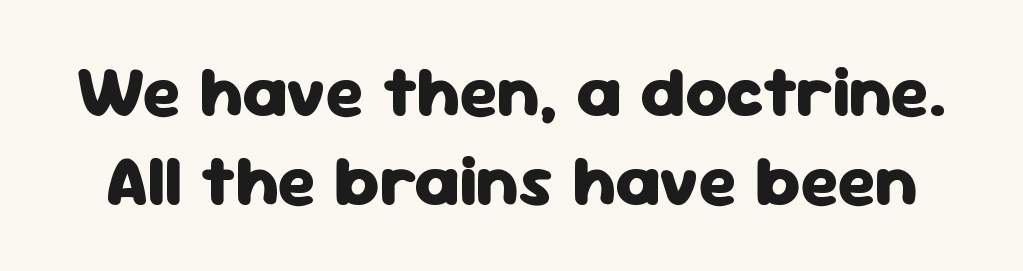
{"serif": "no", "italic": "no", "bold": "yes", "weight": "heavy", "width": "normal", "stroke_contrast": "low", "x_height": "medium", "monospaced": "no", "underline": "no", "line_spacing_ratio": 1.23, "letter_spacing": "normal", "letter_spacing_em": 0.0, "glyph_px": 72}
